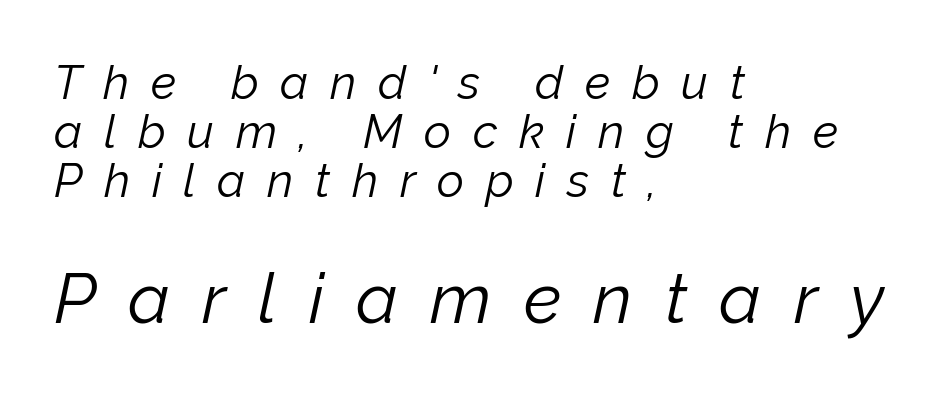
Q: Is the text bold? A: No.
Q: Is the text italic (slanted)? A: Yes, it leans right by about 12 degrees.
Q: Is the text underlined? A: No.
Q: How is the paragraph aligned? A: Left-aligned.
Q: Is the spacing between letters normal or unusually wide? A: Unusually wide.
Q: Is the spacing between lines tight, normal or loose? A: Tight.
Q: Which block of text is set in a larger size, the first (top) or the second (bottom)? A: The second (bottom) one.
Q: Width (condensed, normal, or wide)? A: Normal.
Q: Stroke contrast? A: Low.
Q: x-height? A: Medium.
Q: Monospaced? A: No.
